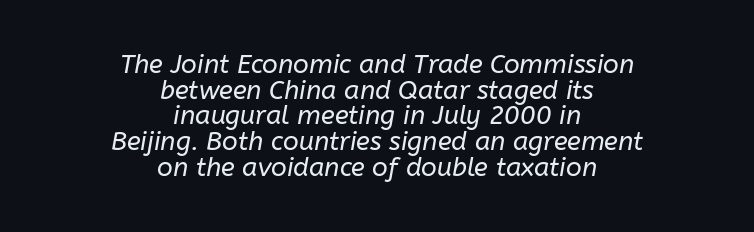
The image shows 26 px text type, italic (leaning right); set centered, tight line spacing (0.99x), normal letter spacing, not underlined.
